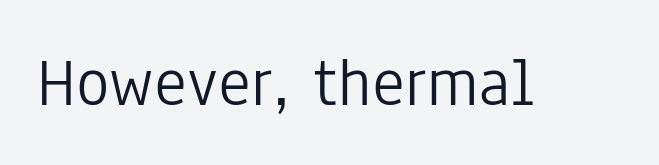
The image shows 70 px light, condensed sans-serif type, upright; set normal letter spacing, not underlined; low stroke contrast and a medium x-height.
